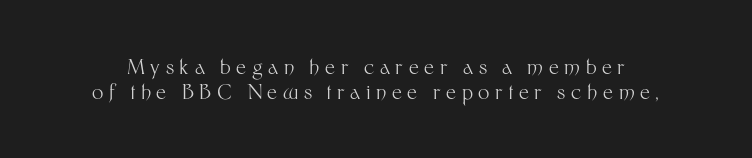
This rendering widens character spacing well past its baseline value. The letters look calm and open, with moderate or lighter stems. The letters stand upright; this is a roman face. A clean baseline with only descenders dipping below it.
